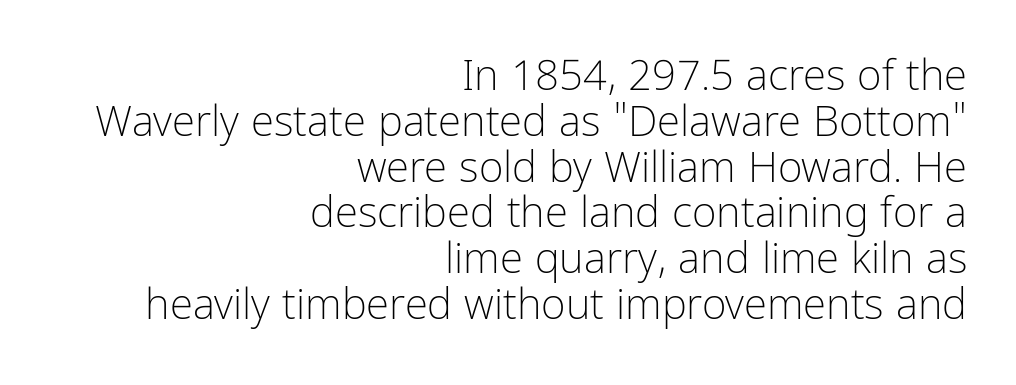
Are there feet on the stems? There aren't — it's a sans. The type is set solid horizontally, with unmodified tracking. Notice how the passage keeps a crisp vertical edge on the right only. These glyphs show unthickened strokes, regular width or finer.
